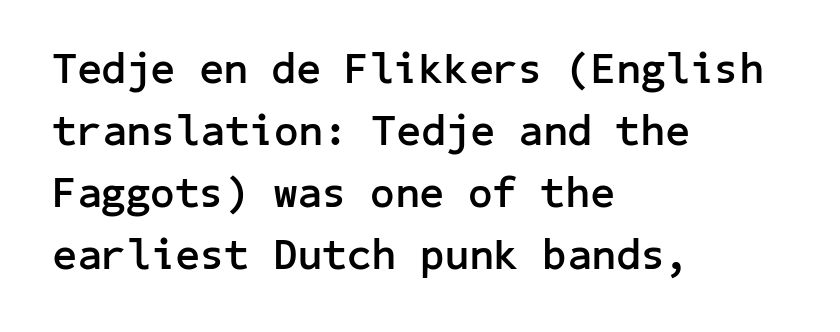
The image shows 43 px semibold sans-serif type, upright; set left-aligned, normal line spacing (1.44x), normal letter spacing, not underlined; low stroke contrast and a medium x-height.
